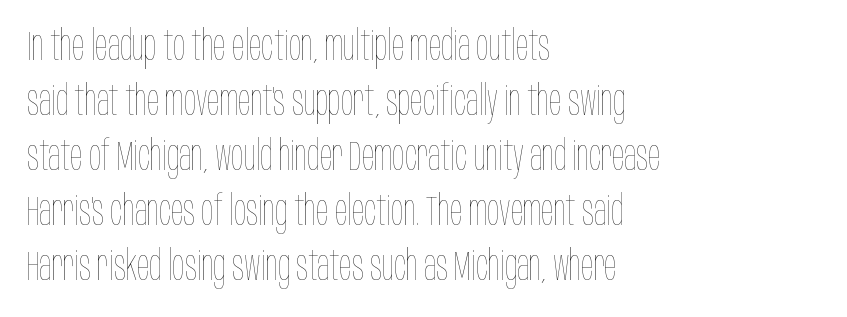
The image shows 41 px thin, condensed type, upright; set left-aligned, normal line spacing (1.34x), normal letter spacing, not underlined; low stroke contrast and a large x-height.
